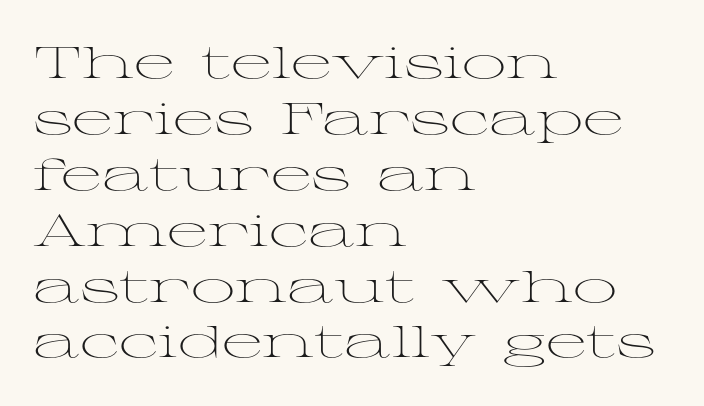
{"serif": "yes", "italic": "no", "bold": "no", "weight": "light", "width": "wide", "stroke_contrast": "medium", "x_height": "medium", "monospaced": "no", "underline": "no", "align": "left", "line_spacing": "normal", "line_spacing_ratio": 1.27, "letter_spacing": "normal", "letter_spacing_em": 0.0, "glyph_px": 44}
